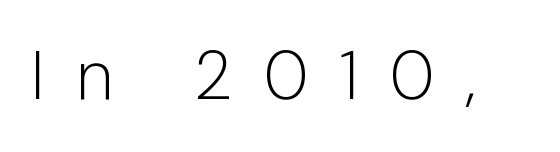
The image shows 68 px light sans-serif type, upright; set unusually wide letter spacing (+0.46 em), not underlined; low stroke contrast and a medium x-height.
